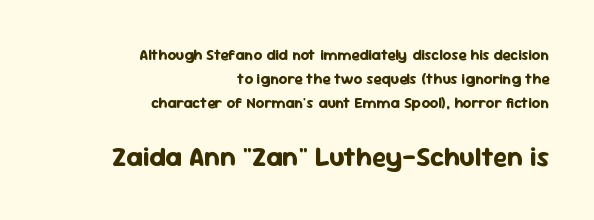
Q: Is the text bold? A: Yes.
Q: Is the text italic (slanted)? A: No, it is upright.
Q: Is the text underlined? A: No.
Q: How is the paragraph aligned? A: Right-aligned.
Q: Is the spacing between letters normal or unusually wide? A: Normal.
Q: Is the spacing between lines tight, normal or loose? A: Normal.
Q: Which block of text is set in a larger size, the first (top) or the second (bottom)? A: The second (bottom) one.
